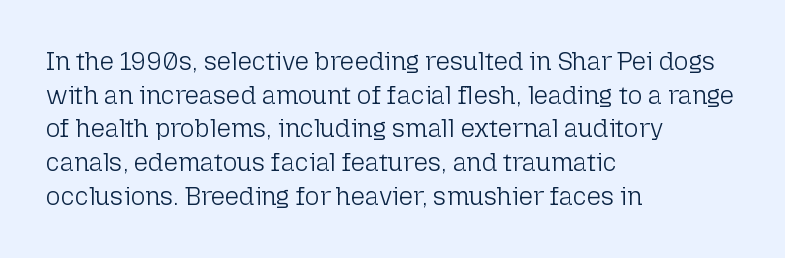
{"italic": "no", "bold": "no", "underline": "no", "align": "left", "line_spacing": "normal", "line_spacing_ratio": 1.35, "letter_spacing": "normal", "letter_spacing_em": 0.0, "glyph_px": 25}
